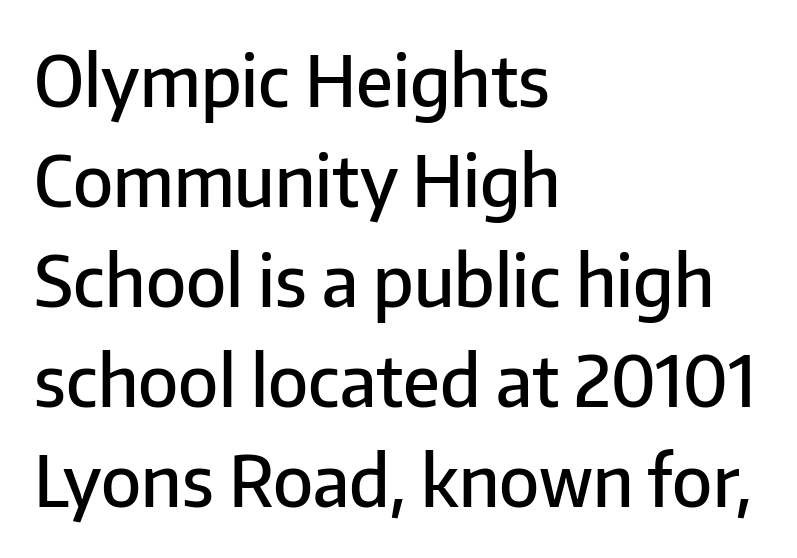
{"serif": "no", "italic": "no", "bold": "semi", "weight": "semibold", "width": "normal", "stroke_contrast": "low", "x_height": "medium", "monospaced": "no", "underline": "no", "align": "left", "line_spacing": "normal", "line_spacing_ratio": 1.43, "letter_spacing": "normal", "letter_spacing_em": 0.0, "glyph_px": 70}
